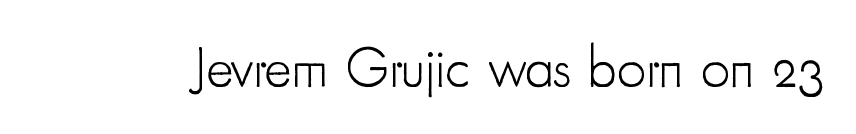
This rendering leaves character spacing at its baseline value. Serifs: no, the terminals of the letterforms are clean. Rule under the text: the space is simply empty. You could not count columns in this text — the font is proportionally spaced.
